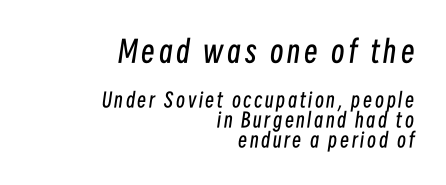
Q: Is the text bold? A: No.
Q: Is the text italic (slanted)? A: Yes, it leans right by about 8 degrees.
Q: Is the text underlined? A: No.
Q: How is the paragraph aligned? A: Right-aligned.
Q: Is the spacing between lines tight, normal or loose? A: Tight.
Q: Which block of text is set in a larger size, the first (top) or the second (bottom)? A: The first (top) one.
Q: Width (condensed, normal, or wide)? A: Condensed.
Q: Stroke contrast? A: Low.
Q: x-height? A: Medium.
Q: Monospaced? A: No.
